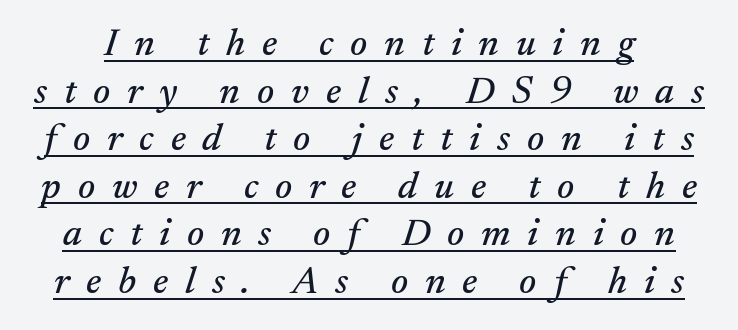
{"serif": "yes", "italic": "yes", "lean": "right", "slant_degrees": 17, "width": "normal", "stroke_contrast": "medium", "x_height": "small", "monospaced": "no", "underline": "yes", "line_spacing_ratio": 1.22, "letter_spacing": "wide", "letter_spacing_em": 0.43, "glyph_px": 39}
